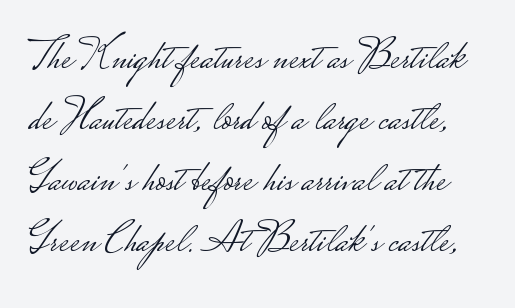
Q: Is the text bold? A: No.
Q: Is the text italic (slanted)? A: Yes.
Q: Is the typeface a serif or a sans-serif typeface? A: Sans-serif.
Q: Is the text underlined? A: No.
Q: Is the spacing between letters normal or unusually wide? A: Normal.
Q: Is the spacing between lines tight, normal or loose? A: Normal.
Q: Width (condensed, normal, or wide)? A: Wide.
Q: Stroke contrast? A: Low.
Q: Monospaced? A: No.
